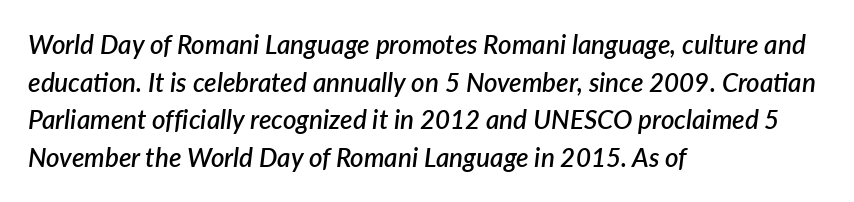
Firm but not heavy-handed strokes: this text is semibold. The space directly below the letters is spotless. If you drew a line through each stem, it would be angled. Whoever set this chose a conventional vertical rhythm.
